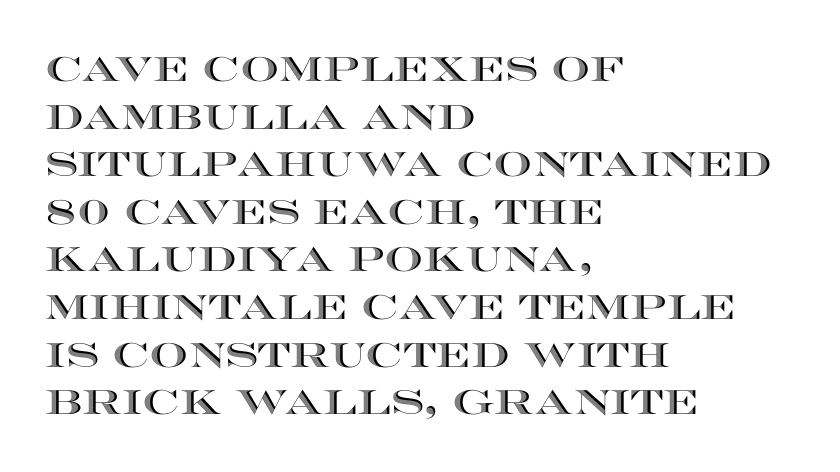
{"italic": "no", "width": "wide", "x_height": "large", "monospaced": "no", "underline": "no", "align": "left", "line_spacing": "normal", "line_spacing_ratio": 1.4, "letter_spacing": "normal", "letter_spacing_em": 0.0, "glyph_px": 34}
